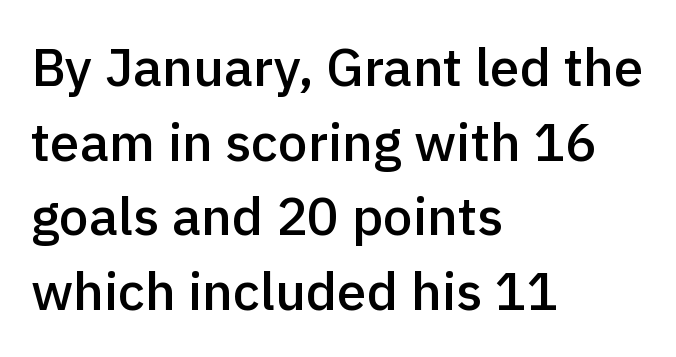
Note: no serifs on the glyphs. Notice how the passage keeps a crisp vertical edge on the left only. Think of a printed novel: that variable character pitch is what you see here. One glance says typical: line gaps are just what's usual. It's the straight-up-and-down kind of type.
